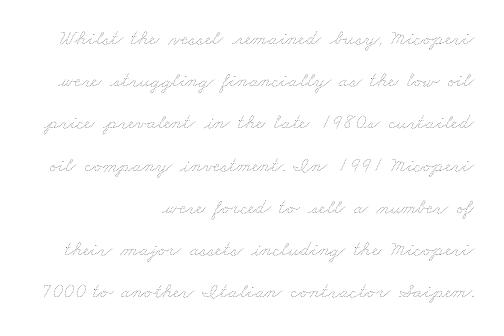
Q: Is the text bold? A: No.
Q: Is the text underlined? A: No.
Q: How is the paragraph aligned? A: Right-aligned.
Q: Is the spacing between letters normal or unusually wide? A: Normal.
Q: Is the spacing between lines tight, normal or loose? A: Loose.
